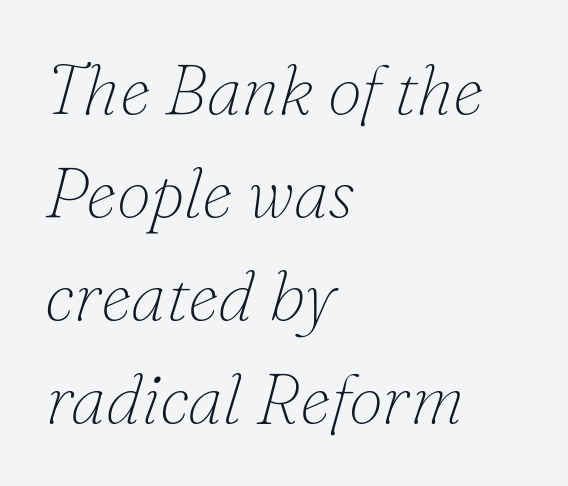
Alignment: flush left. Students, observe: this is what conventionally led text looks like. The font sits on the lighter half of the weight spectrum, regular included. The rendering keeps characters at their native spacing. The text carries the slant typical of an italic or oblique font. Each letter keeps its own natural width here, so spacing adapts to shape.
